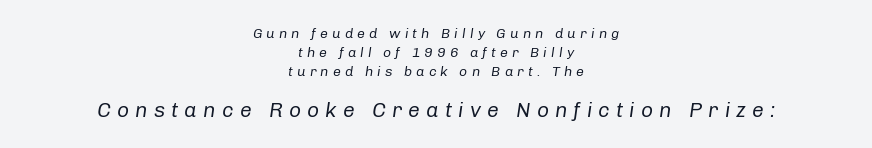
No heavy texture on the line: the type isn't bold. When letters slant like this, we call the style italic. Between these two stacked blocks, the lower one wins on size. The foot of each line stays bare and open.
